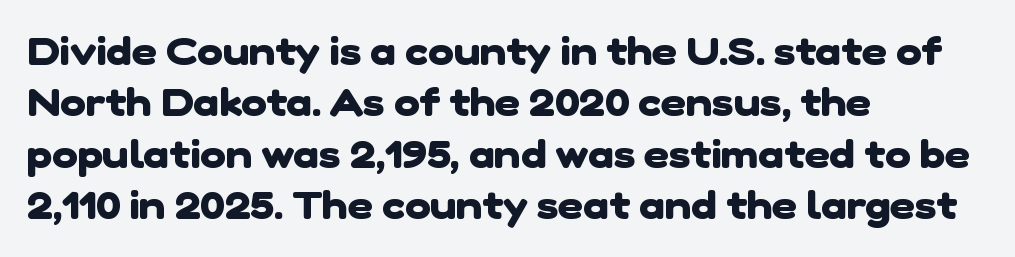
The image shows 39 px heavy sans-serif type; set left-aligned, normal line spacing (1.32x), normal letter spacing, not underlined; low stroke contrast and a medium x-height.
